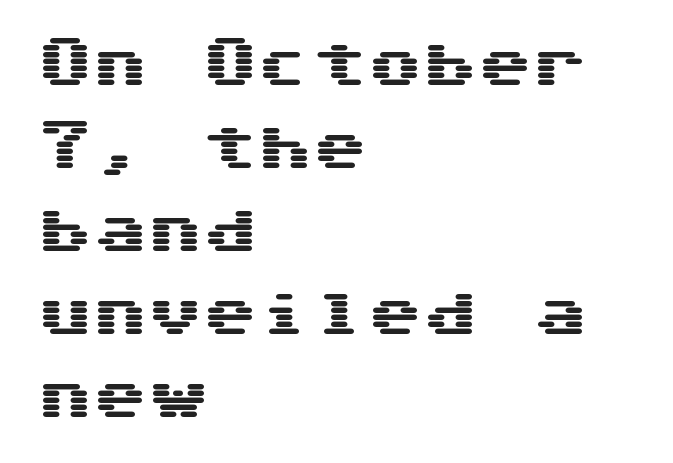
Q: Is the text italic (slanted)? A: No, it is upright.
Q: Is the typeface a serif or a sans-serif typeface? A: Sans-serif.
Q: Is the text underlined? A: No.
Q: How is the paragraph aligned? A: Left-aligned.
Q: Is the spacing between letters normal or unusually wide? A: Normal.
Q: Is the spacing between lines tight, normal or loose? A: Normal.
Q: Width (condensed, normal, or wide)? A: Wide.
Q: Stroke contrast? A: Medium.
Q: x-height? A: Medium.
Q: Monospaced? A: Yes.
